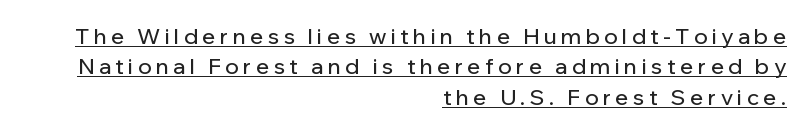
The passage shown has open, widely tracked lettering throughout. The leading is moderate, giving the passage an even texture. Every word sits above its own underline. Notice how the stems are strictly vertical — no italics here. Does the copy run flush right? Yes — the right margin is perfectly even.
